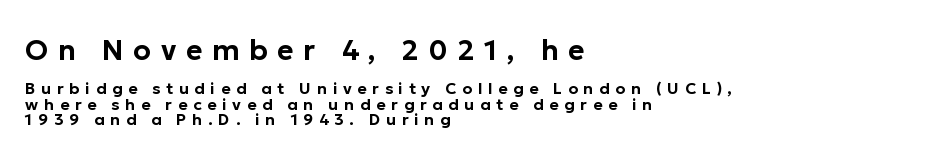
Q: Is the text italic (slanted)? A: No, it is upright.
Q: Is the typeface a serif or a sans-serif typeface? A: Sans-serif.
Q: Is the text underlined? A: No.
Q: How is the paragraph aligned? A: Left-aligned.
Q: Is the spacing between letters normal or unusually wide? A: Unusually wide.
Q: Is the spacing between lines tight, normal or loose? A: Tight.
Q: Which block of text is set in a larger size, the first (top) or the second (bottom)? A: The first (top) one.
Q: Width (condensed, normal, or wide)? A: Normal.
Q: Stroke contrast? A: Low.
Q: x-height? A: Medium.
Q: Monospaced? A: No.
